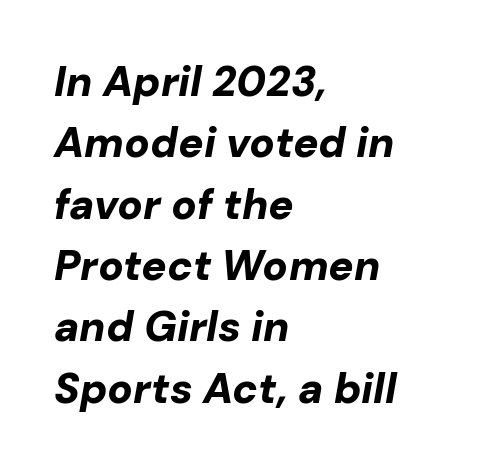
Q: Is the text bold? A: Yes.
Q: Is the text italic (slanted)? A: Yes, it leans right by about 10 degrees.
Q: Is the text underlined? A: No.
Q: How is the paragraph aligned? A: Left-aligned.
Q: Is the spacing between letters normal or unusually wide? A: Normal.
Q: Is the spacing between lines tight, normal or loose? A: Normal.
Q: Width (condensed, normal, or wide)? A: Normal.
Q: Stroke contrast? A: Low.
Q: x-height? A: Medium.
Q: Monospaced? A: No.
